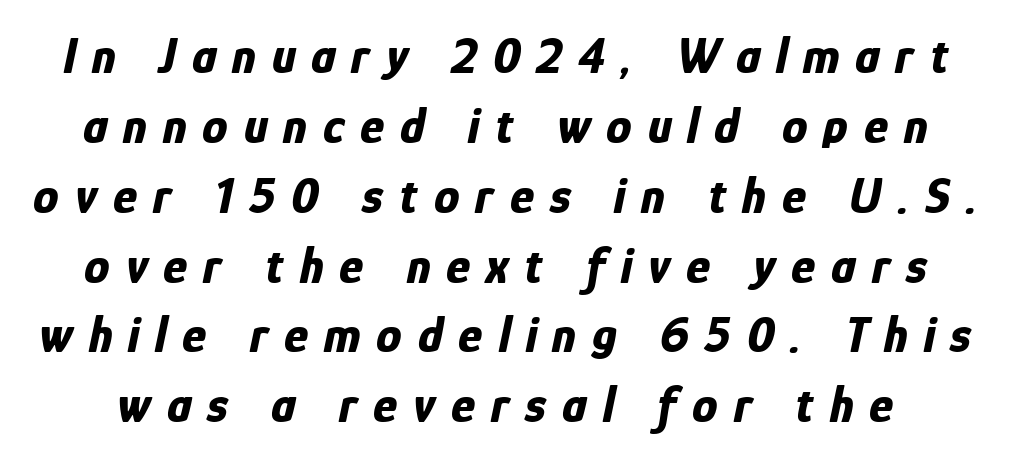
The tracking reads as deliberately expanded to a designer's eye. Pretty heavy lettering here — definitely bold. One glance says typical: line gaps are just what's usual. Descenders are the only things crossing below the line.
